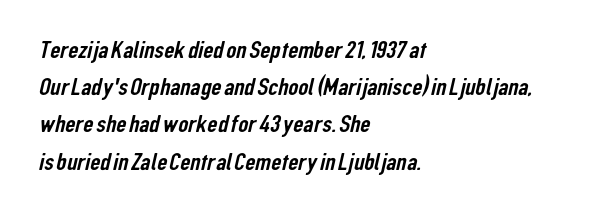
Tracking value appears to be zero — textbook default spacing. This sample keeps an unexceptional amount of space between lines. Which margin do the lines hug? The left one — the right edge is uneven. A clean baseline with only descenders dipping below it.
